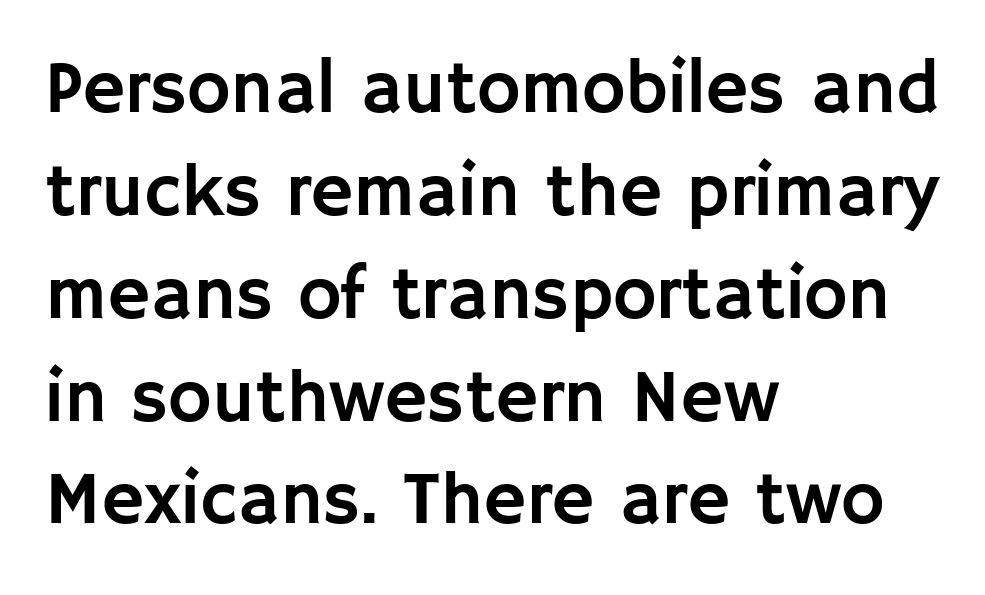
{"serif": "no", "italic": "no", "width": "normal", "stroke_contrast": "low", "x_height": "large", "monospaced": "no", "underline": "no", "align": "left", "line_spacing": "normal", "line_spacing_ratio": 1.39, "letter_spacing": "normal", "letter_spacing_em": 0.0, "glyph_px": 74}
